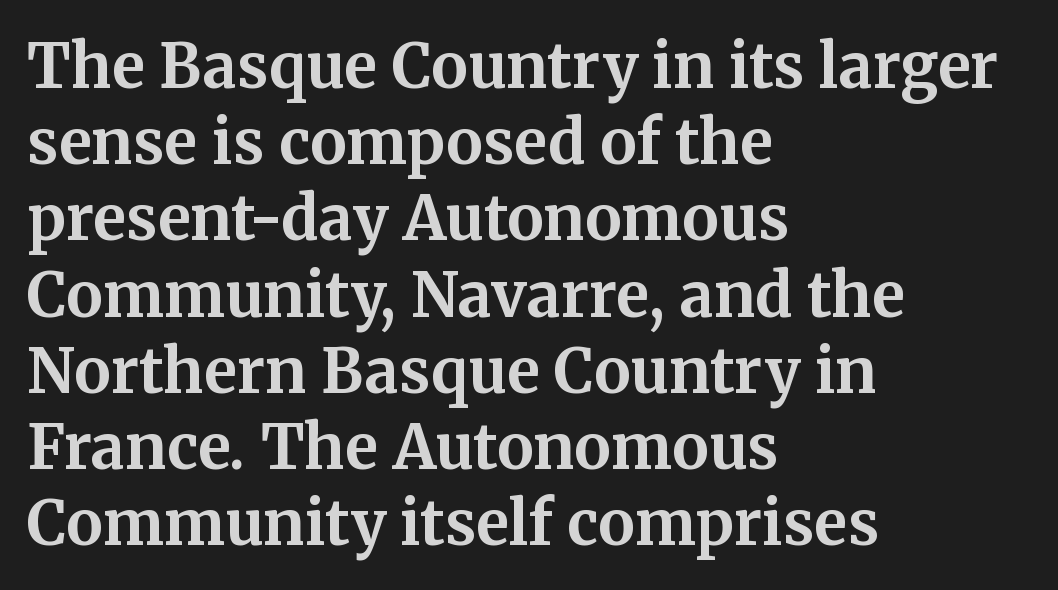
{"serif": "yes", "italic": "no", "bold": "yes", "weight": "bold", "width": "normal", "stroke_contrast": "medium", "x_height": "medium", "monospaced": "no", "underline": "no", "align": "left", "line_spacing": "normal", "line_spacing_ratio": 1.25, "letter_spacing": "normal", "letter_spacing_em": 0.0, "glyph_px": 61}
